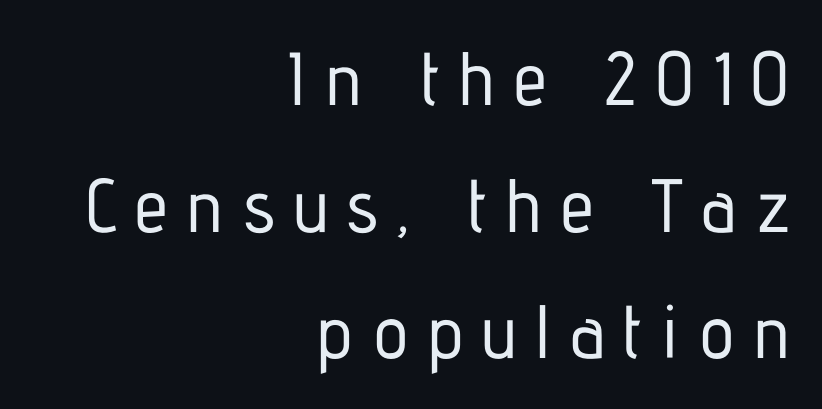
The image shows 75 px condensed sans-serif type, upright; set right-aligned, normal line spacing (1.69x), unusually wide letter spacing (+0.25 em), not underlined; low stroke contrast and a medium x-height.
